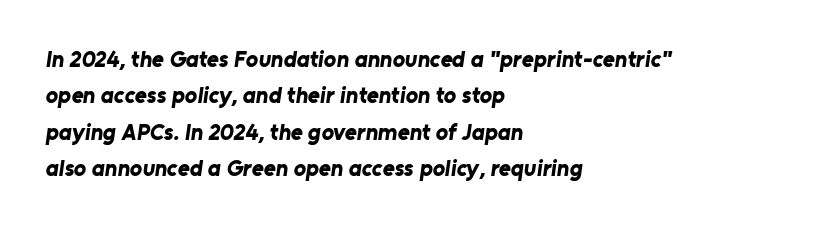
{"bold": "yes", "underline": "no", "align": "left", "line_spacing": "normal", "line_spacing_ratio": 1.58, "letter_spacing": "normal", "letter_spacing_em": 0.0, "glyph_px": 23}
